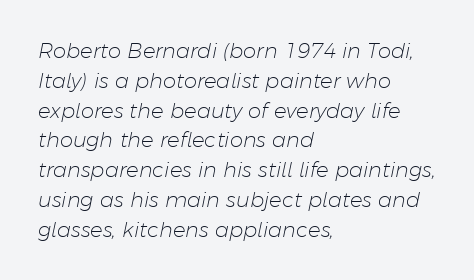
No word sits above an underline. One glance says typical: line gaps are just what's usual. The font is comparable to plain body text, perhaps lighter. Does the copy run flush right? No — it runs flush left. What stands out about the letter spacing? Nothing — it is the standard amount.
